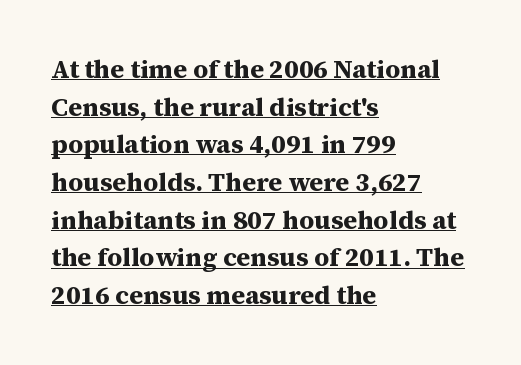
{"italic": "no", "bold": "yes", "underline": "yes", "align": "left", "line_spacing": "normal", "line_spacing_ratio": 1.45, "letter_spacing": "normal", "letter_spacing_em": 0.0, "glyph_px": 26}
